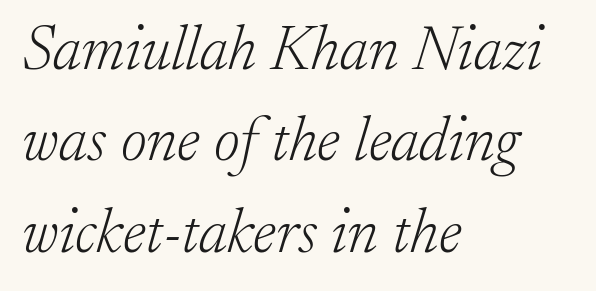
{"serif": "yes", "italic": "yes", "lean": "right", "slant_degrees": 17, "bold": "no", "weight": "light", "width": "normal", "stroke_contrast": "low", "x_height": "small", "monospaced": "no", "underline": "no", "align": "left", "line_spacing": "normal", "line_spacing_ratio": 1.45, "letter_spacing": "normal", "letter_spacing_em": 0.0, "glyph_px": 63}
